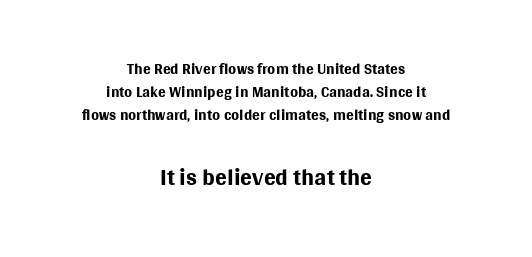
{"serif": "no", "italic": "no", "bold": "no", "weight": "regular", "width": "normal", "stroke_contrast": "medium", "x_height": "large", "monospaced": "no", "underline": "no", "align": "center", "line_spacing": "tight", "line_spacing_ratio": 1.0, "letter_spacing": "normal", "letter_spacing_em": 0.0, "larger_block": "second", "size_ratio": 1.52, "glyph_px": 35}
